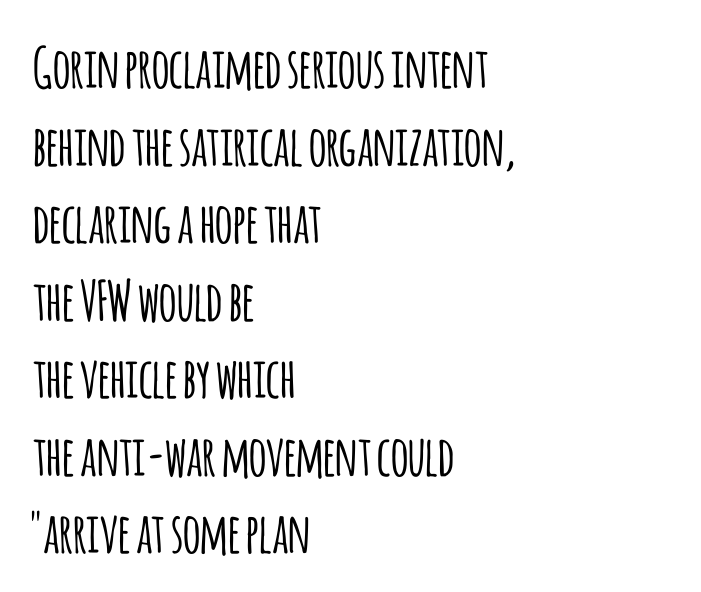
{"serif": "no", "italic": "no", "width": "condensed", "stroke_contrast": "low", "x_height": "large", "monospaced": "no", "underline": "no", "align": "left", "line_spacing": "normal", "line_spacing_ratio": 1.41, "letter_spacing": "normal", "letter_spacing_em": 0.0, "glyph_px": 55}
